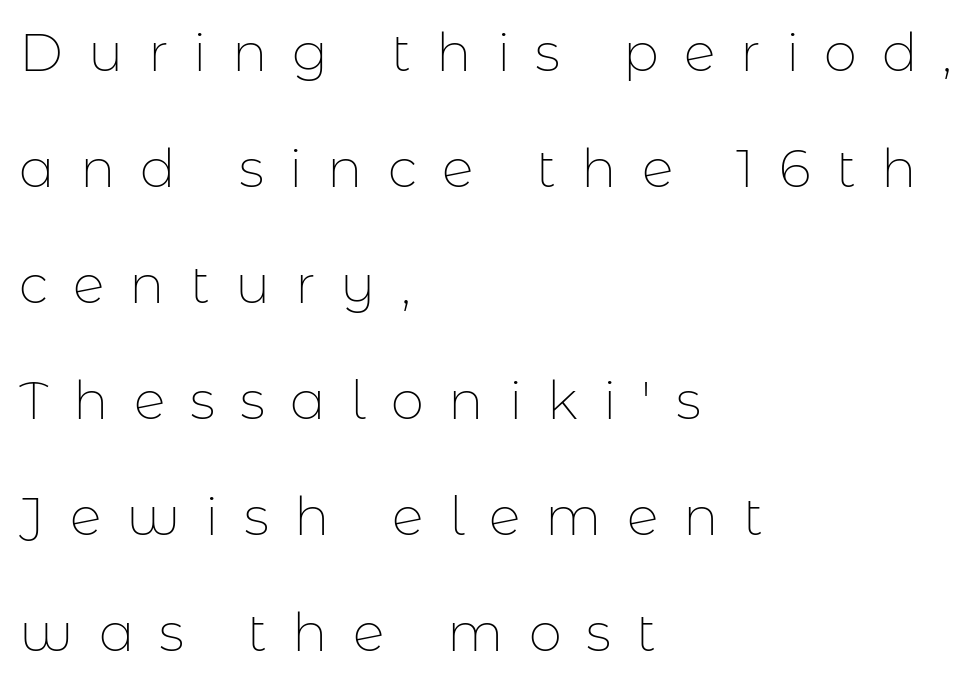
The image shows 53 px thin sans-serif type, upright; set left-aligned, loose line spacing (2.19x), unusually wide letter spacing (+0.47 em), not underlined; low stroke contrast and a medium x-height.
